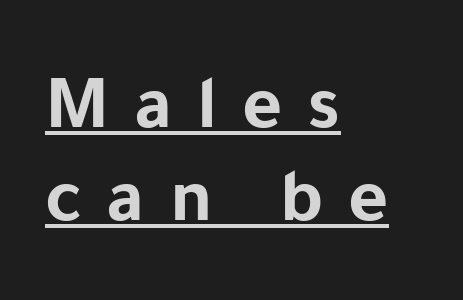
The image shows 77 px bold sans-serif type, upright; set left-aligned, line spacing 1.21x, unusually wide letter spacing (+0.32 em), underlined; low stroke contrast and a medium x-height.
